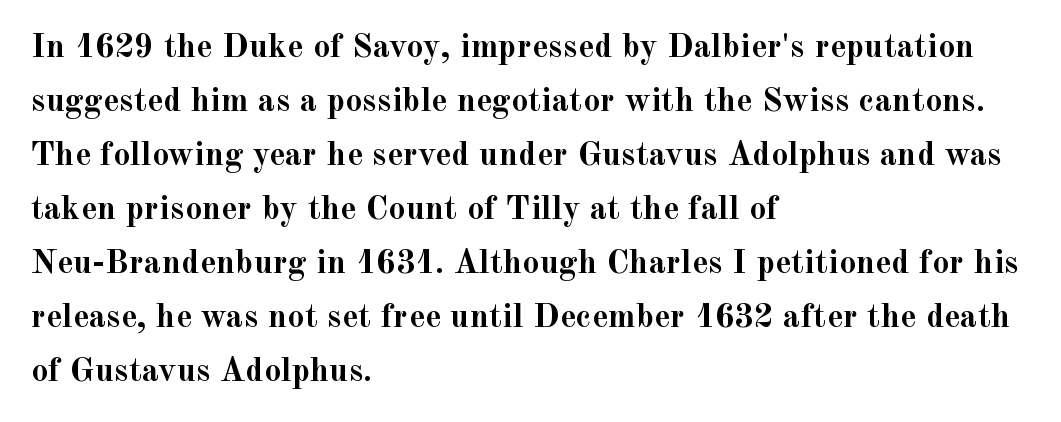
{"serif": "yes", "italic": "no", "bold": "yes", "weight": "semibold", "width": "normal", "x_height": "small", "monospaced": "no", "underline": "no", "align": "left", "line_spacing": "normal", "line_spacing_ratio": 1.59, "letter_spacing": "normal", "letter_spacing_em": 0.0, "glyph_px": 34}
